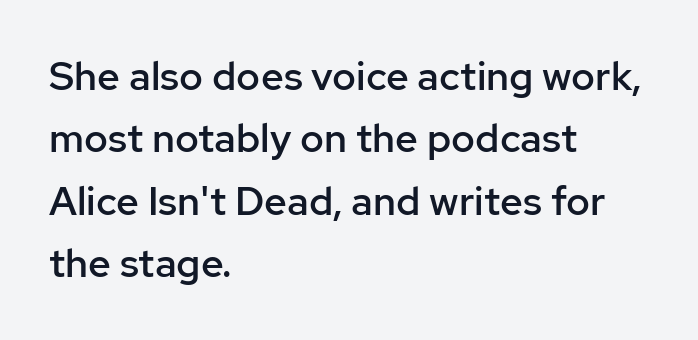
Q: Is the text bold? A: Semi-bold.
Q: Is the text italic (slanted)? A: No, it is upright.
Q: Is the typeface a serif or a sans-serif typeface? A: Sans-serif.
Q: Is the text underlined? A: No.
Q: How is the paragraph aligned? A: Left-aligned.
Q: Is the spacing between letters normal or unusually wide? A: Normal.
Q: Is the spacing between lines tight, normal or loose? A: Normal.
Q: Width (condensed, normal, or wide)? A: Normal.
Q: Stroke contrast? A: Low.
Q: x-height? A: Medium.
Q: Monospaced? A: No.
